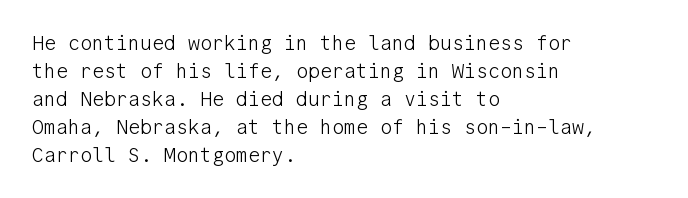
A roman cut, with each character standing at attention. Compared with a centered layout, this one pins lines to the left instead. Evenly set lines give the paragraph a standard silhouette. Heft: none added — not bold. The baseline area is clear.
